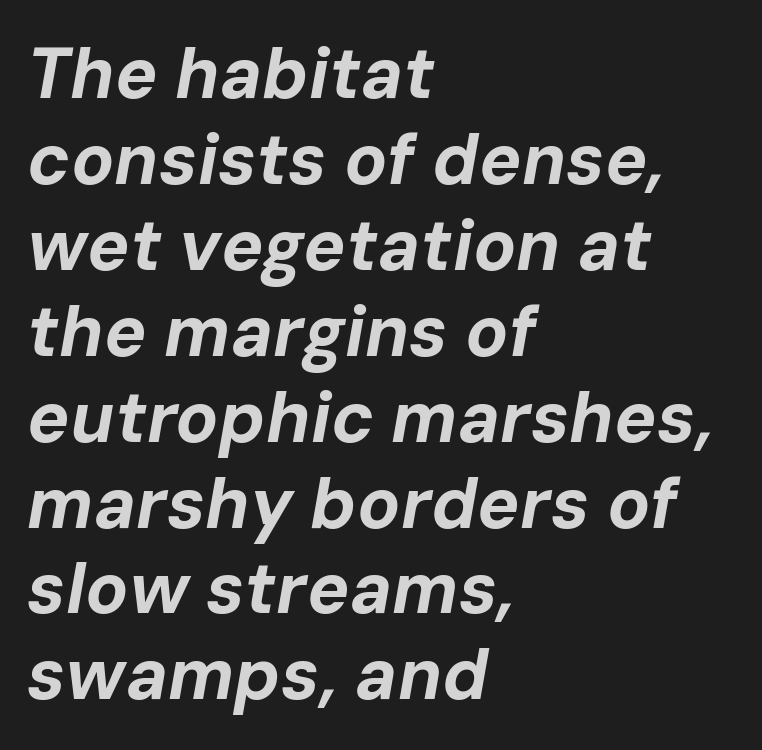
Does extra space separate the letters? No, they use regular spacing. Descenders are the only things crossing below the line. Line starts are locked; line ends wander. Each glyph is drawn with heavy, bold strokes.
